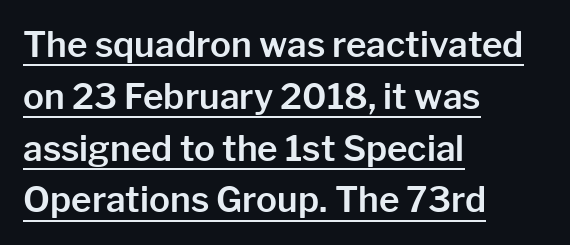
The image shows 35 px sans-serif type, upright; set left-aligned, normal line spacing (1.48x), normal letter spacing, underlined; low stroke contrast and a medium x-height.
